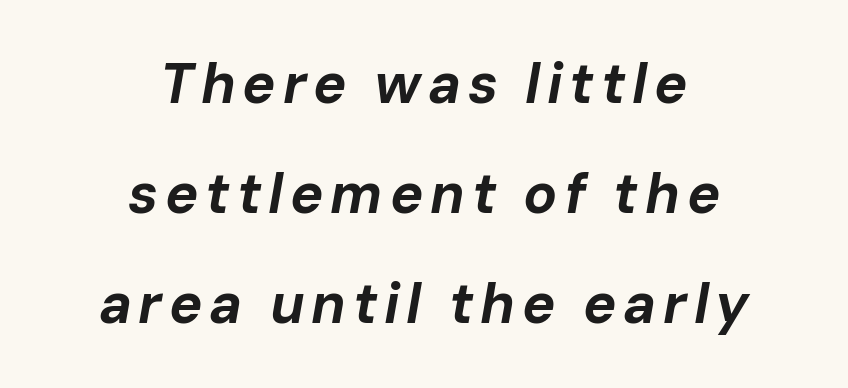
Q: Is the text bold? A: Yes.
Q: Is the text italic (slanted)? A: Yes, it leans right by about 10 degrees.
Q: Is the text underlined? A: No.
Q: How is the paragraph aligned? A: Centered.
Q: Is the spacing between lines tight, normal or loose? A: Loose.
Q: Width (condensed, normal, or wide)? A: Normal.
Q: Stroke contrast? A: Low.
Q: x-height? A: Medium.
Q: Monospaced? A: No.
